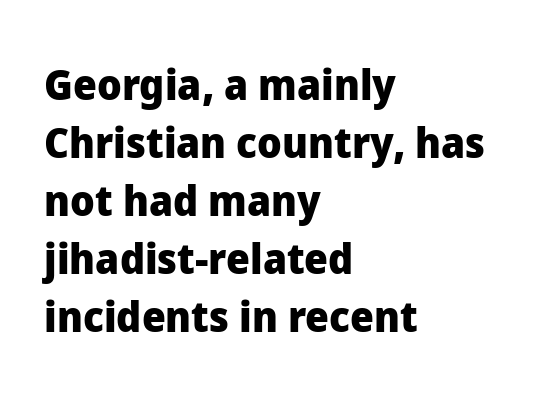
The letters advance in unequal steps, a hallmark of proportional type. Emphasis by weight is at full strength: bold. Characters remain perfectly vertical along every line. Line beginnings align vertically; line endings do not.
